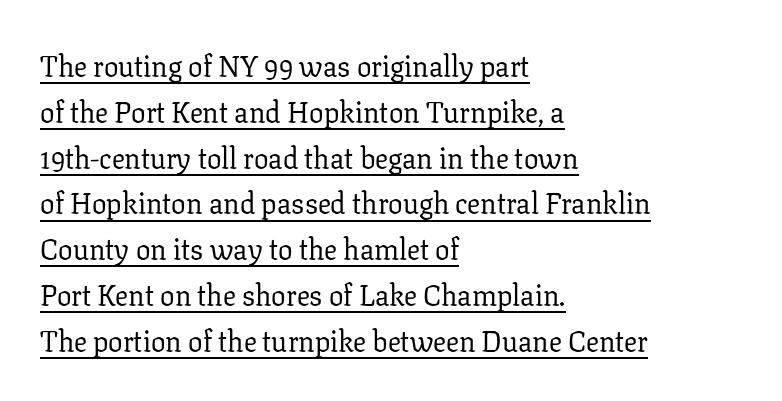
{"serif": "yes", "italic": "no", "bold": "no", "weight": "regular", "width": "normal", "stroke_contrast": "low", "x_height": "medium", "monospaced": "no", "underline": "yes", "align": "left", "line_spacing": "normal", "line_spacing_ratio": 1.58, "letter_spacing": "normal", "letter_spacing_em": 0.0, "glyph_px": 29}
